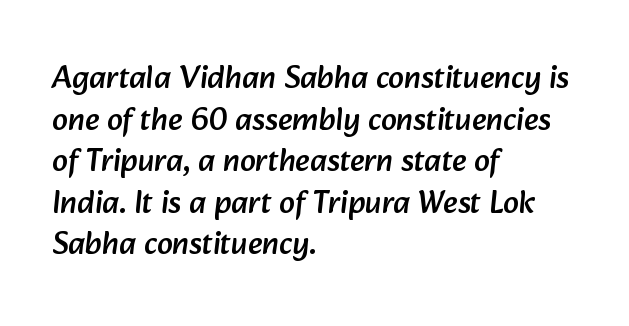
The image shows 32 px sans-serif type; set left-aligned, normal line spacing (1.3x), normal letter spacing, not underlined; low stroke contrast and a medium x-height.
